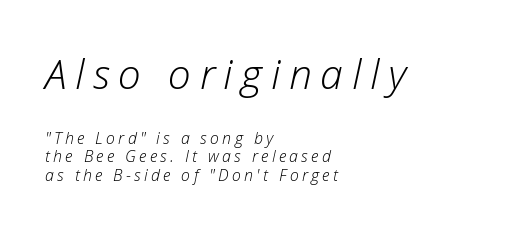
The image shows 41 px light type, italic (leaning right); set left-aligned, line spacing 1.17x, unusually wide letter spacing (+0.21 em), not underlined; the first (top) block is 2.56x larger; low stroke contrast and a medium x-height.
